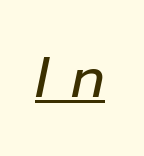
The image shows 56 px regular-weight type, italic (leaning right); set unusually wide letter spacing (+0.41 em), underlined; low stroke contrast and a medium x-height.
